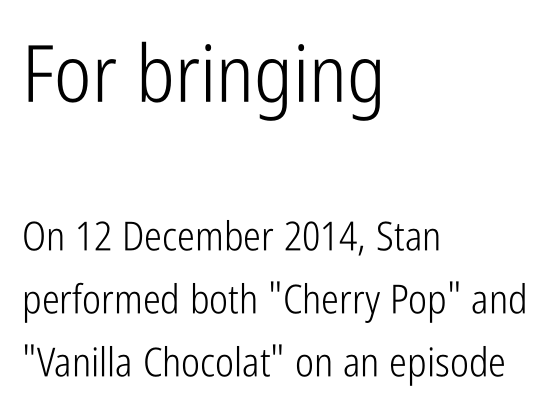
Q: Is the text bold? A: No.
Q: Is the text italic (slanted)? A: No, it is upright.
Q: Is the typeface a serif or a sans-serif typeface? A: Sans-serif.
Q: Is the text underlined? A: No.
Q: How is the paragraph aligned? A: Left-aligned.
Q: Is the spacing between letters normal or unusually wide? A: Normal.
Q: Is the spacing between lines tight, normal or loose? A: Normal.
Q: Which block of text is set in a larger size, the first (top) or the second (bottom)? A: The first (top) one.
Q: Width (condensed, normal, or wide)? A: Condensed.
Q: Stroke contrast? A: Low.
Q: x-height? A: Medium.
Q: Monospaced? A: No.
